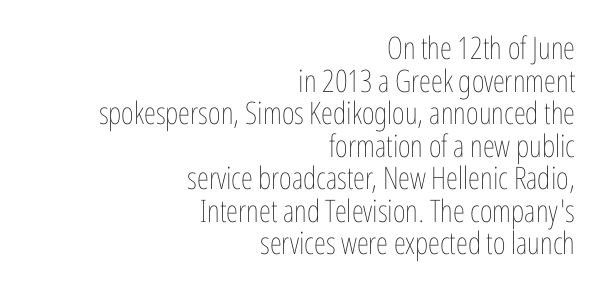
{"italic": "no", "bold": "no", "weight": "thin", "width": "condensed", "stroke_contrast": "low", "x_height": "medium", "monospaced": "no", "underline": "no", "align": "right", "line_spacing": "tight", "line_spacing_ratio": 1.05, "letter_spacing": "normal", "letter_spacing_em": 0.0, "glyph_px": 31}
